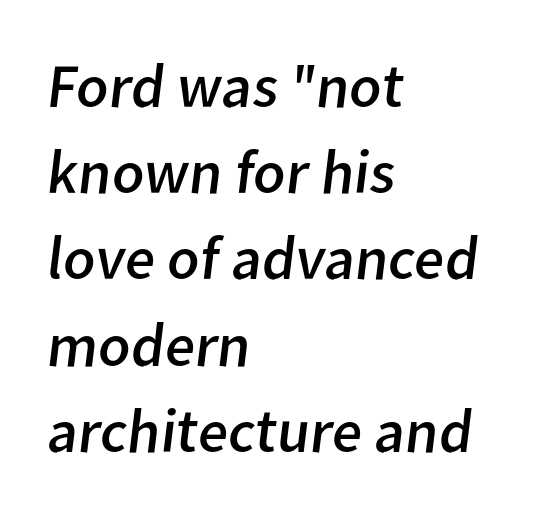
Q: Is the text bold? A: No.
Q: Is the typeface a serif or a sans-serif typeface? A: Sans-serif.
Q: Is the text underlined? A: No.
Q: How is the paragraph aligned? A: Left-aligned.
Q: Is the spacing between letters normal or unusually wide? A: Normal.
Q: Is the spacing between lines tight, normal or loose? A: Normal.
Q: Width (condensed, normal, or wide)? A: Normal.
Q: Stroke contrast? A: Low.
Q: x-height? A: Medium.
Q: Monospaced? A: No.
